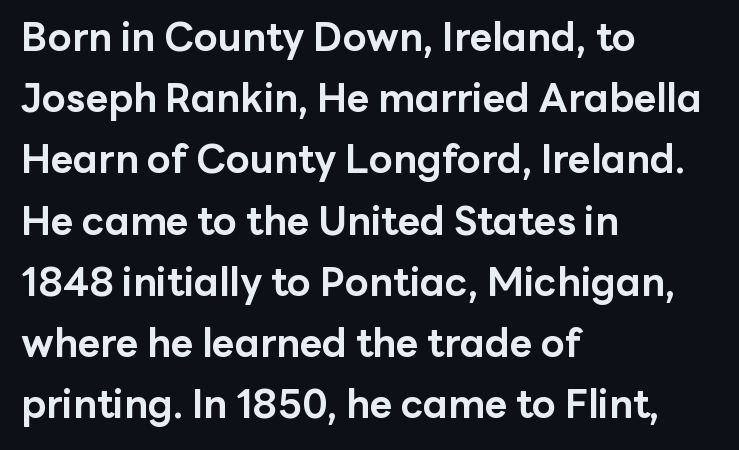
{"serif": "no", "italic": "no", "bold": "yes", "weight": "bold", "width": "normal", "stroke_contrast": "low", "x_height": "medium", "monospaced": "no", "underline": "no", "align": "left", "line_spacing": "normal", "line_spacing_ratio": 1.57, "letter_spacing": "normal", "letter_spacing_em": 0.0, "glyph_px": 39}
